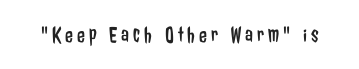
{"italic": "no", "bold": "no", "underline": "no", "glyph_px": 23}
